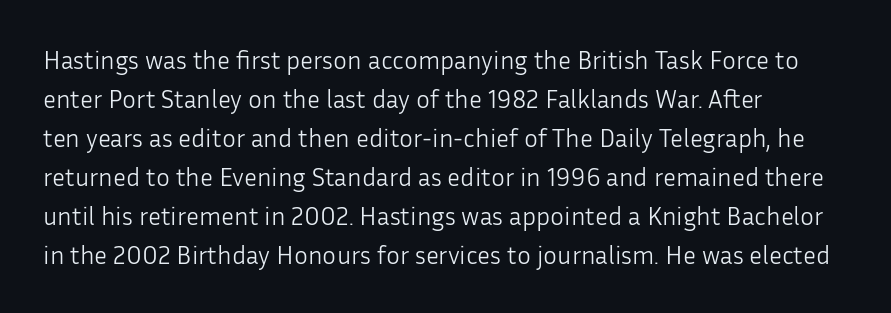
Q: Is the text bold? A: No.
Q: Is the text italic (slanted)? A: No, it is upright.
Q: Is the text underlined? A: No.
Q: How is the paragraph aligned? A: Left-aligned.
Q: Is the spacing between letters normal or unusually wide? A: Normal.
Q: Is the spacing between lines tight, normal or loose? A: Normal.
